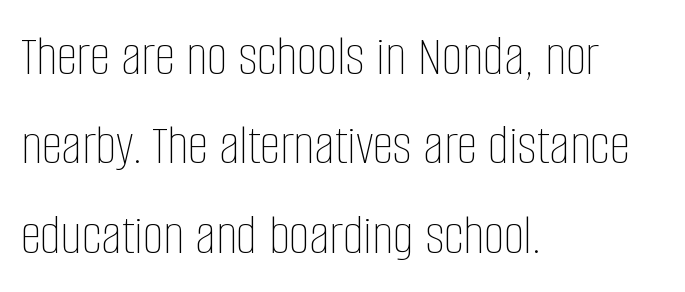
Q: Is the text bold? A: No.
Q: Is the text italic (slanted)? A: No, it is upright.
Q: Is the text underlined? A: No.
Q: How is the paragraph aligned? A: Left-aligned.
Q: Is the spacing between letters normal or unusually wide? A: Normal.
Q: Is the spacing between lines tight, normal or loose? A: Normal.
Q: Width (condensed, normal, or wide)? A: Condensed.
Q: Stroke contrast? A: Low.
Q: x-height? A: Large.
Q: Monospaced? A: No.
